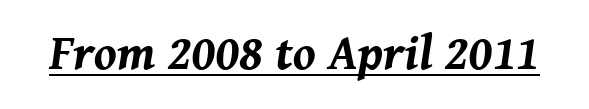
The image shows 50 px bold type, italic (leaning right); set normal letter spacing, underlined; medium stroke contrast and a medium x-height.
